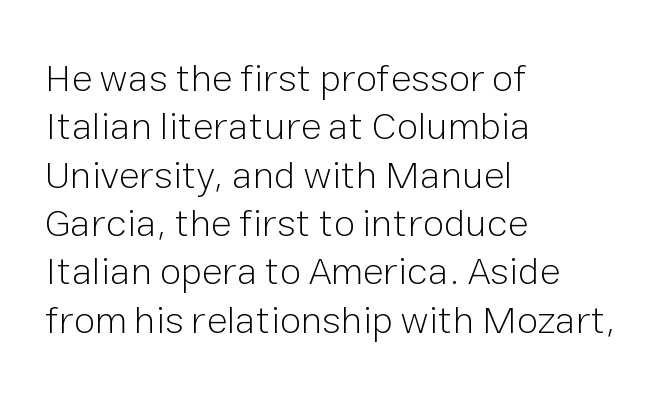
Where is the straight margin? On the left. In terms of posture, this sample is upright. Each word holds together tightly as a unit, with standard inter-letter gaps. A typesetter would call this proportional, since set widths differ per character.
